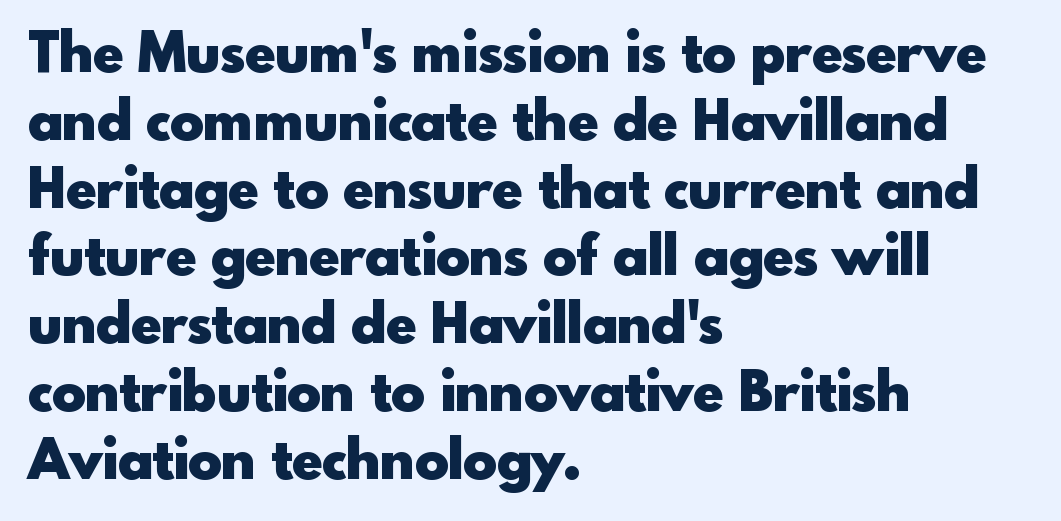
Looks like regular typesetting: each glyph gets only the width it needs. Font category for this specimen: sans-serif. The passage shown has conventional tracking throughout. Every row of glyphs begins at an identical x-position on the left. How heavy is the stroke? Heavy — this is a bold.
